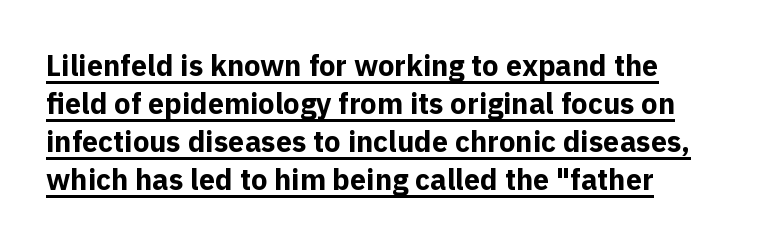
{"serif": "no", "italic": "no", "bold": "yes", "weight": "bold", "width": "normal", "x_height": "medium", "monospaced": "no", "underline": "yes", "align": "left", "line_spacing": "normal", "line_spacing_ratio": 1.31, "letter_spacing": "normal", "letter_spacing_em": 0.0, "glyph_px": 29}
